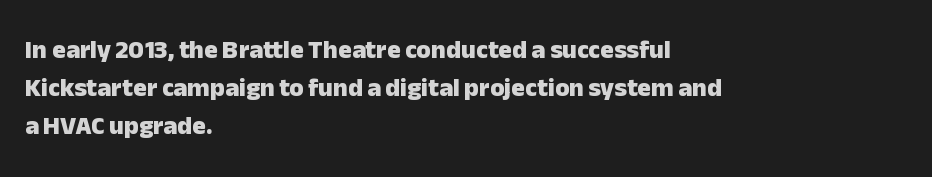
{"italic": "no", "bold": "yes", "underline": "no", "align": "left", "line_spacing": "normal", "line_spacing_ratio": 1.47, "letter_spacing": "normal", "letter_spacing_em": 0.0, "glyph_px": 26}
